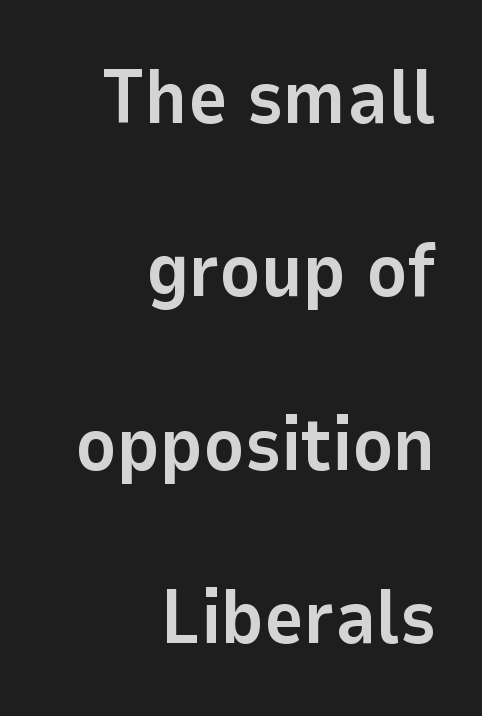
Alignment: flush right. Tall strokes in this sample are plumb rather than angled. Rows of type keep a wide berth in the vertical direction. Quick note: underline off.
